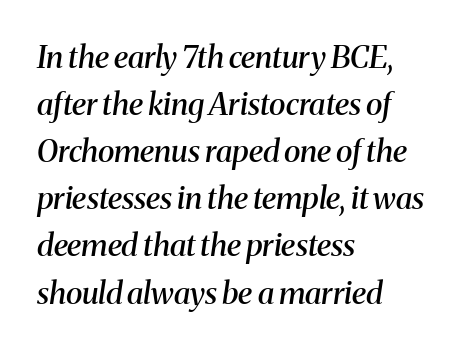
The image shows 31 px semibold serif type, italic (leaning right); set left-aligned, normal line spacing (1.52x), normal letter spacing, not underlined; medium stroke contrast and a medium x-height.
